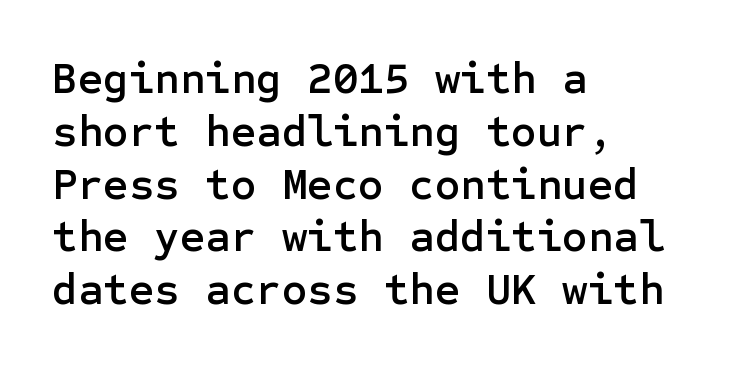
{"serif": "no", "italic": "no", "width": "normal", "stroke_contrast": "low", "x_height": "medium", "underline": "no", "align": "left", "line_spacing_ratio": 1.2, "letter_spacing": "normal", "letter_spacing_em": 0.0, "glyph_px": 44}
